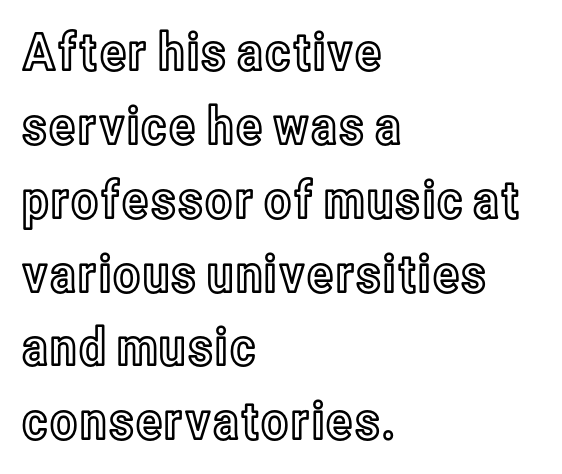
Q: Is the text italic (slanted)? A: No, it is upright.
Q: Is the text underlined? A: No.
Q: How is the paragraph aligned? A: Left-aligned.
Q: Is the spacing between letters normal or unusually wide? A: Normal.
Q: Is the spacing between lines tight, normal or loose? A: Normal.
Q: Width (condensed, normal, or wide)? A: Condensed.
Q: x-height? A: Medium.
Q: Monospaced? A: No.
